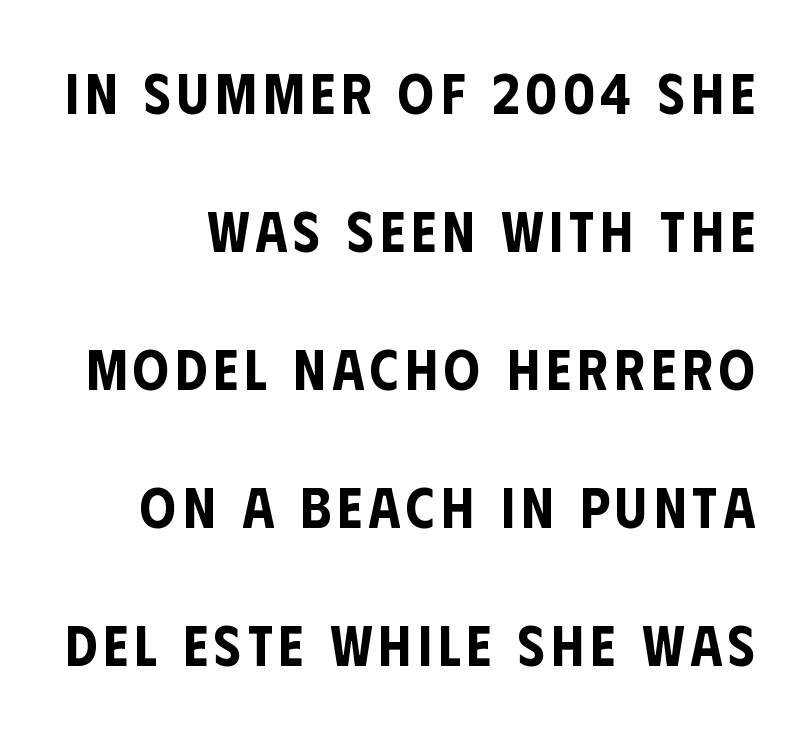
{"serif": "no", "italic": "no", "width": "condensed", "stroke_contrast": "low", "x_height": "large", "monospaced": "no", "underline": "no", "line_spacing": "loose", "line_spacing_ratio": 2.42, "glyph_px": 57}
